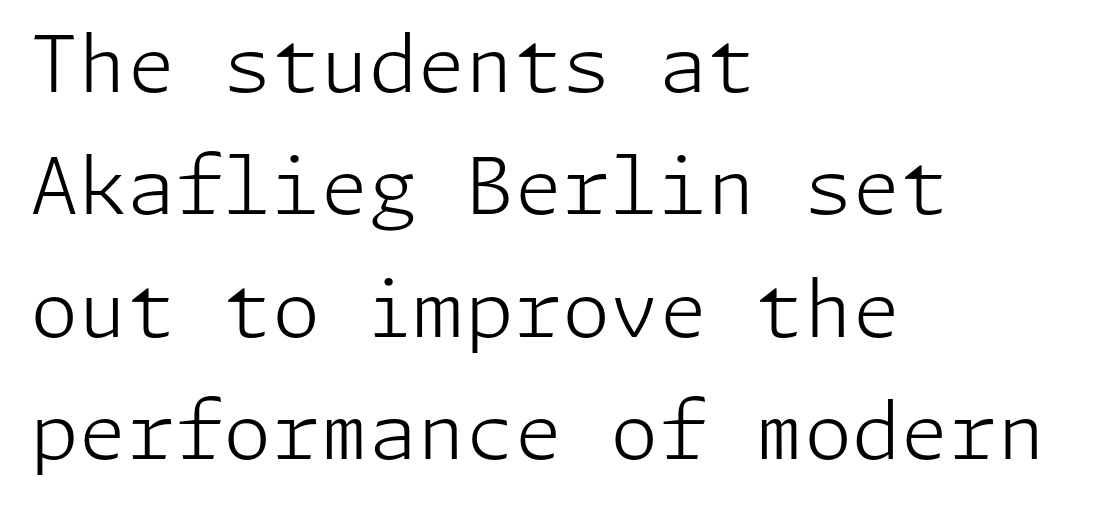
{"serif": "no", "italic": "no", "bold": "no", "weight": "light", "width": "normal", "stroke_contrast": "low", "x_height": "medium", "underline": "no", "align": "left", "line_spacing": "normal", "line_spacing_ratio": 1.57, "letter_spacing": "normal", "letter_spacing_em": 0.0, "glyph_px": 78}
